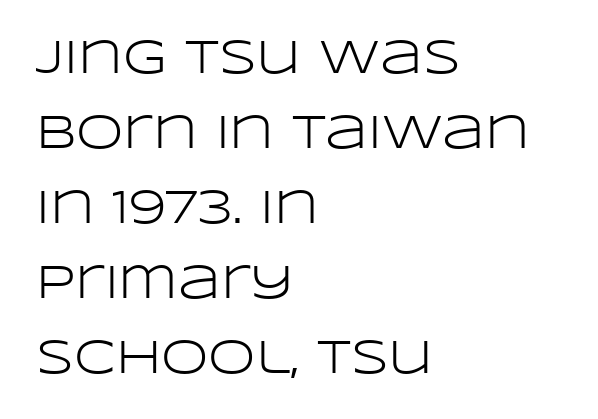
No extra tracking has been applied to these lines. A sans-serif font was chosen for this passage. Layout note: lines flush left. Rendered with straight, roman letterforms.
